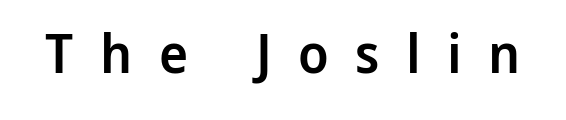
Do the letters lean? They stand straight. The typeface chosen for these lines omits serifs. Varying glyph widths throughout — classic text-font behaviour. The line texture is sparse and dotted thanks to wide tracking. Strokes here are thickened, but only to semibold level. Letters rest on an invisible, unmarked baseline.
